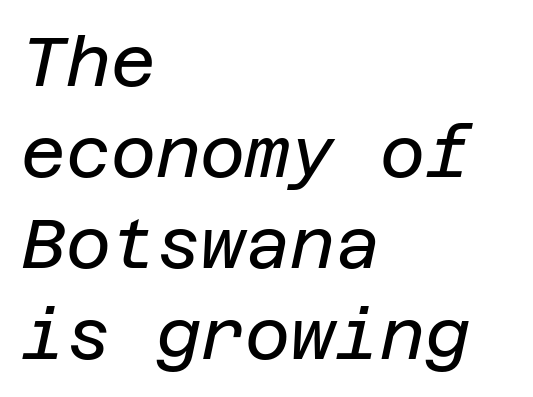
{"italic": "yes", "lean": "right", "slant_degrees": 12, "bold": "no", "weight": "regular", "width": "normal", "stroke_contrast": "low", "x_height": "large", "underline": "no", "align": "left", "line_spacing": "normal", "line_spacing_ratio": 1.32, "letter_spacing": "normal", "letter_spacing_em": 0.0, "glyph_px": 69}
